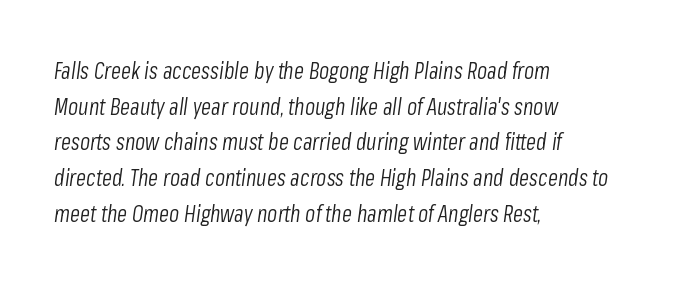
{"italic": "yes", "lean": "right", "slant_degrees": 8, "bold": "no", "underline": "no", "align": "left", "line_spacing": "normal", "line_spacing_ratio": 1.55, "letter_spacing": "normal", "letter_spacing_em": 0.0, "glyph_px": 23}
